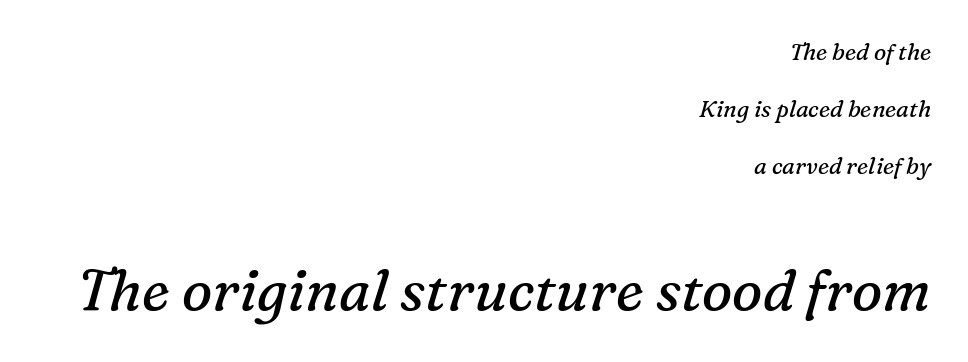
Q: Is the text bold? A: No.
Q: Is the text italic (slanted)? A: Yes, it leans right by about 16 degrees.
Q: Is the typeface a serif or a sans-serif typeface? A: Serif.
Q: Is the text underlined? A: No.
Q: How is the paragraph aligned? A: Right-aligned.
Q: Is the spacing between letters normal or unusually wide? A: Normal.
Q: Is the spacing between lines tight, normal or loose? A: Loose.
Q: Which block of text is set in a larger size, the first (top) or the second (bottom)? A: The second (bottom) one.
Q: Width (condensed, normal, or wide)? A: Normal.
Q: Stroke contrast? A: Medium.
Q: x-height? A: Medium.
Q: Monospaced? A: No.
